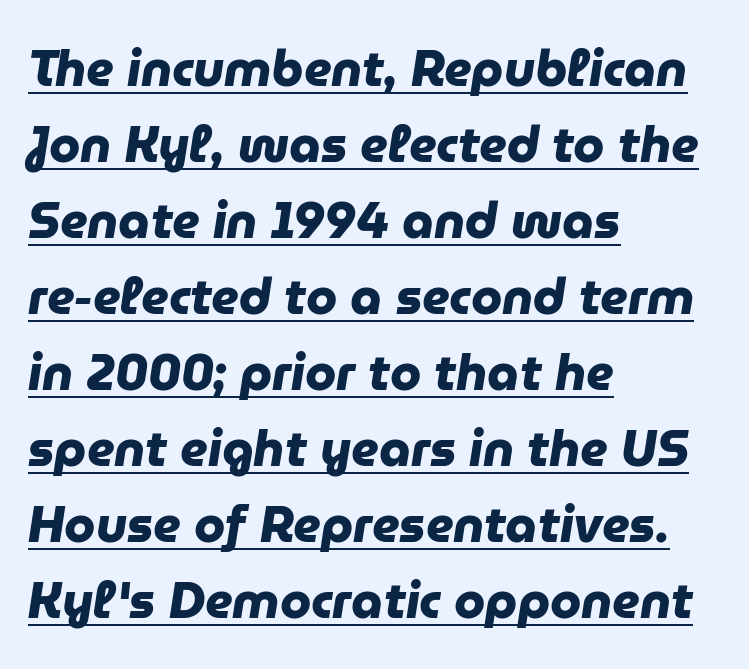
Nothing sits at the stroke ends, so this counts as sans-serif. How would I describe the line gaps? Plain and ordinary. The passage shown is typed in a proportional face where columns would drift. The specimen includes a rule beneath the text block's lines. Bold? Absolutely — the strokes are thick and heavy. Caption: multi-line text, flush left, ragged right.
